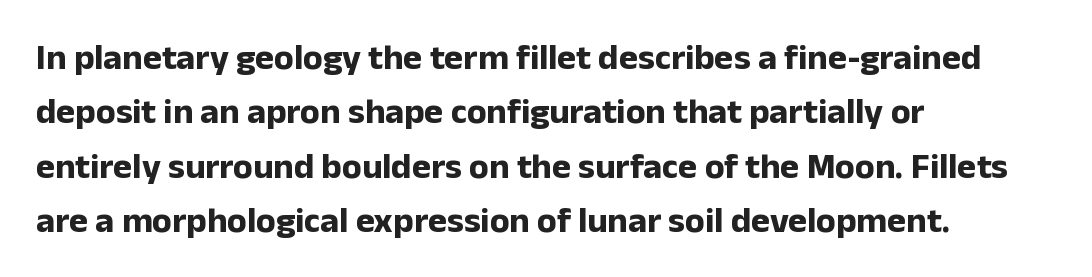
{"serif": "no", "italic": "no", "bold": "yes", "weight": "bold", "width": "normal", "stroke_contrast": "low", "x_height": "medium", "monospaced": "no", "underline": "no", "align": "left", "line_spacing": "normal", "line_spacing_ratio": 1.51, "letter_spacing": "normal", "letter_spacing_em": 0.0, "glyph_px": 36}
